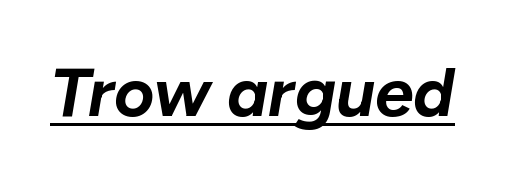
The image shows 69 px bold type, italic (leaning right); set normal letter spacing, underlined; low stroke contrast and a medium x-height.
